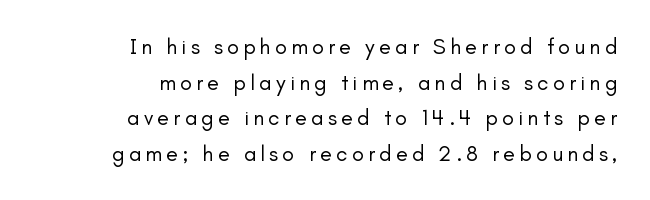
Regarding leading, the lines here are spaced in the standard way. Honestly, there is no underline to notice here at all. These lines stack with their right ends in a neat column. On a weight scale, this lands at 450 or below.
